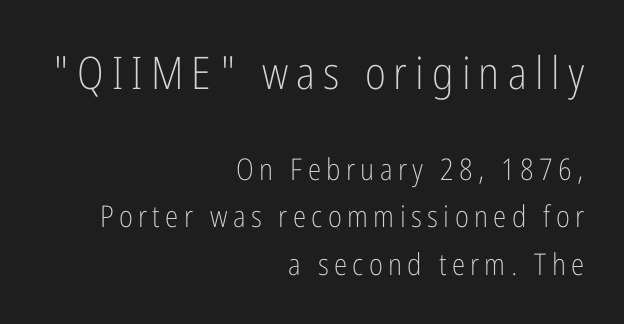
Normally led — the rows are evenly, conventionally spaced. No feet cap the strokes, marking this as sans-serif type. Do the characters align in a grid? No, the font is proportional. The characters are drawn with everyday or finer stroke widths. Typeset ragged left — the right edge is the straight one. Type size steps down from the first block to the second.
